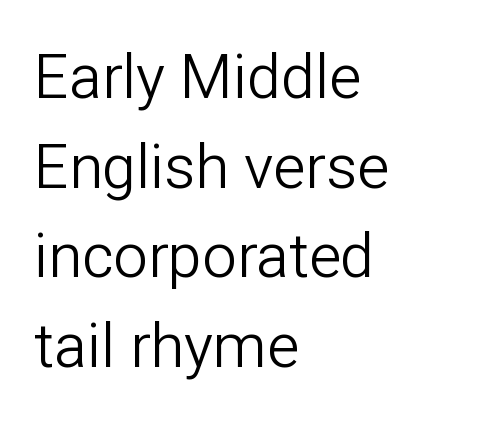
Q: Is the text bold? A: No.
Q: Is the text italic (slanted)? A: No, it is upright.
Q: Is the typeface a serif or a sans-serif typeface? A: Sans-serif.
Q: Is the text underlined? A: No.
Q: How is the paragraph aligned? A: Left-aligned.
Q: Is the spacing between letters normal or unusually wide? A: Normal.
Q: Is the spacing between lines tight, normal or loose? A: Normal.
Q: Width (condensed, normal, or wide)? A: Normal.
Q: Stroke contrast? A: Low.
Q: x-height? A: Medium.
Q: Monospaced? A: No.
